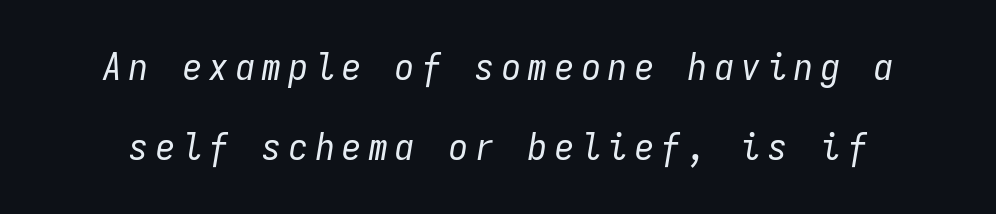
A typesetter would call this monospace, since all characters share one set width. Someone cranked the tracking dial way up on this one. The space directly below the letters is spotless. Stroke mass is kept to a normal reading level or below.
